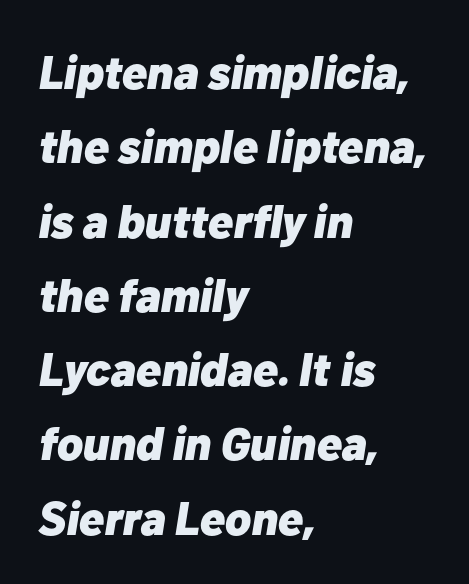
Q: Is the text bold? A: Yes.
Q: Is the text italic (slanted)? A: Yes, it leans right by about 10 degrees.
Q: Is the text underlined? A: No.
Q: How is the paragraph aligned? A: Left-aligned.
Q: Is the spacing between letters normal or unusually wide? A: Normal.
Q: Is the spacing between lines tight, normal or loose? A: Normal.
Q: Width (condensed, normal, or wide)? A: Normal.
Q: Stroke contrast? A: Low.
Q: x-height? A: Medium.
Q: Monospaced? A: No.
